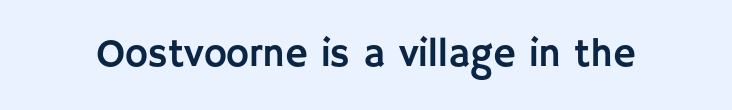
{"serif": "no", "italic": "no", "width": "normal", "stroke_contrast": "low", "x_height": "large", "monospaced": "no", "underline": "no", "letter_spacing": "normal", "letter_spacing_em": 0.0, "glyph_px": 39}
